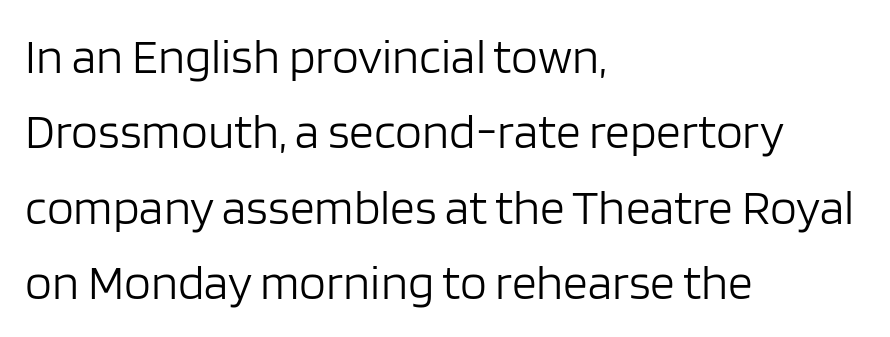
If you measured baseline to baseline, you'd find a middling distance. A roman cut, with each character standing at attention. Ink coverage per letter is moderate at most. Inter-character spacing is left at the font's built-in metrics. This rendering features lettering with no underline. To sum up the face: it is a sans, with no serifs.
